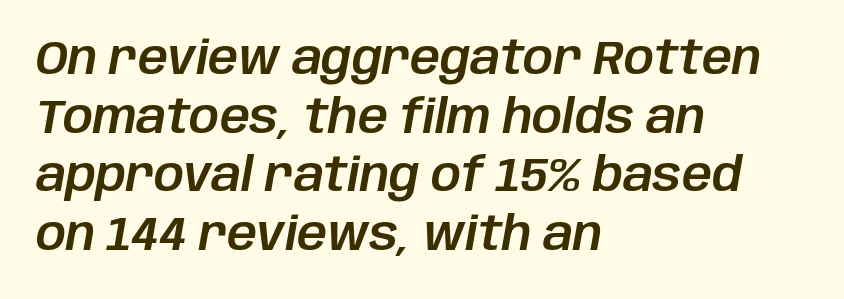
The image shows 47 px text type, italic (leaning right); set left-aligned, normal line spacing (1.25x), normal letter spacing, not underlined; low stroke contrast and a large x-height.
